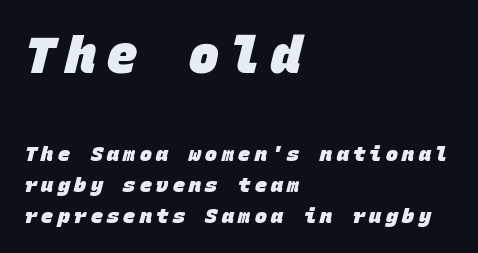
The image shows 50 px heavy sans-serif type, monospaced; set left-aligned, normal line spacing (1.54x), unusually wide letter spacing (+0.22 em), not underlined; the first (top) block is 2.5x larger; low stroke contrast and a large x-height.
